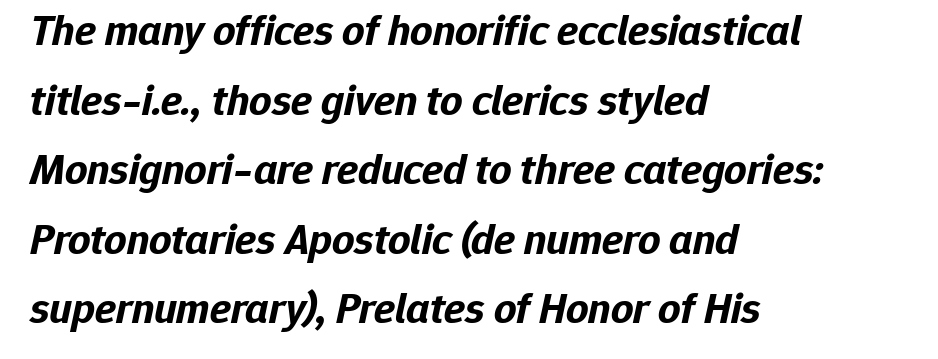
Q: Is the text bold? A: Yes.
Q: Is the text italic (slanted)? A: Yes, it leans right by about 12 degrees.
Q: Is the text underlined? A: No.
Q: How is the paragraph aligned? A: Left-aligned.
Q: Is the spacing between letters normal or unusually wide? A: Normal.
Q: Is the spacing between lines tight, normal or loose? A: Normal.
Q: Width (condensed, normal, or wide)? A: Normal.
Q: Stroke contrast? A: Low.
Q: x-height? A: Medium.
Q: Monospaced? A: No.
